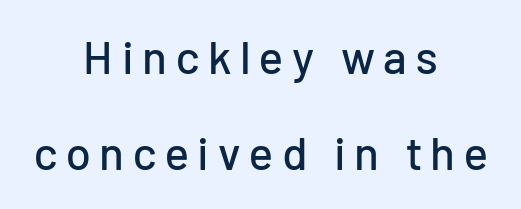
{"serif": "no", "italic": "no", "width": "normal", "stroke_contrast": "low", "x_height": "medium", "monospaced": "no", "underline": "no", "align": "center", "line_spacing": "loose", "line_spacing_ratio": 2.09, "glyph_px": 46}
